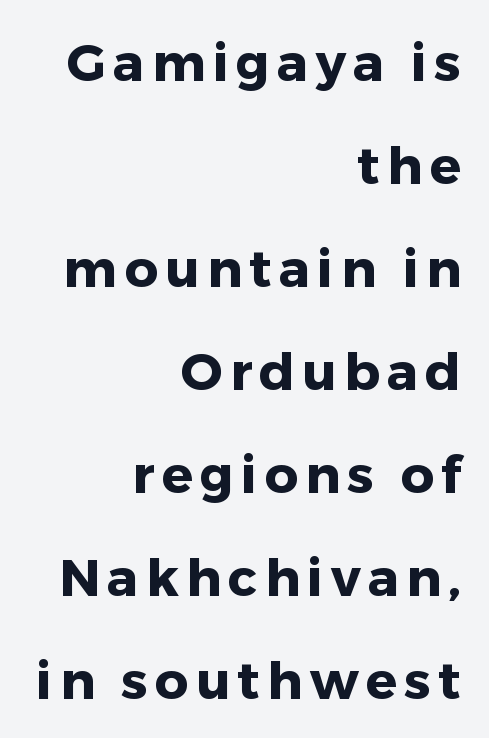
Check where the strokes stop: nothing finishes them off — pure sans. The passage shown is not underscored anywhere. The rendering uses a bold face; every stroke is thick and dark. Reading down the column, the eye jumps a long way to each next line. A roman cut, with each character standing at attention.
